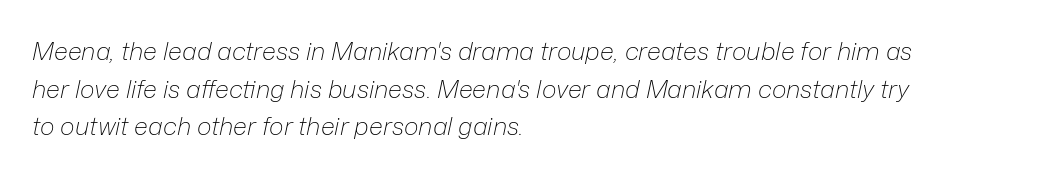
{"italic": "yes", "lean": "right", "slant_degrees": 12, "bold": "no", "underline": "no", "align": "left", "line_spacing": "normal", "line_spacing_ratio": 1.51, "letter_spacing": "normal", "letter_spacing_em": 0.0, "glyph_px": 25}
